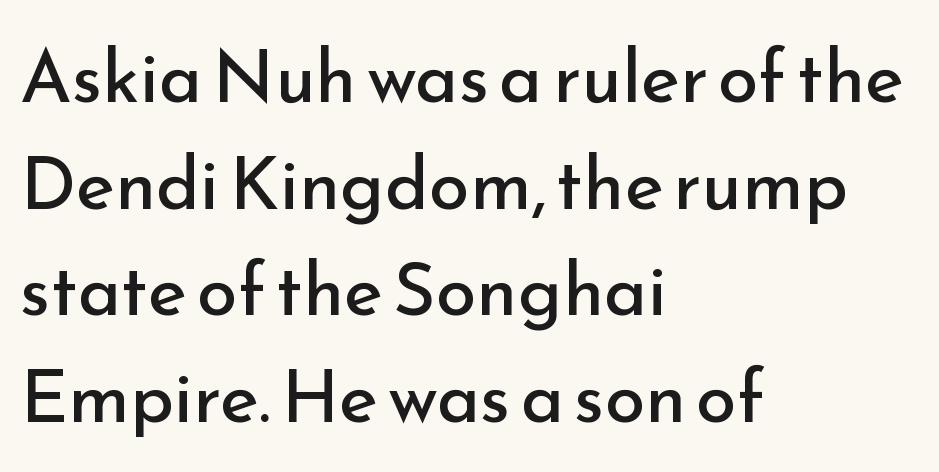
These lines are rendered in a variable-pitch font. The face used here is a sans, in the tradition of grotesques and geometrics. Regular leading. A bare baseline throughout the passage. This rendering uses left alignment, leaving the right contour irregular.
